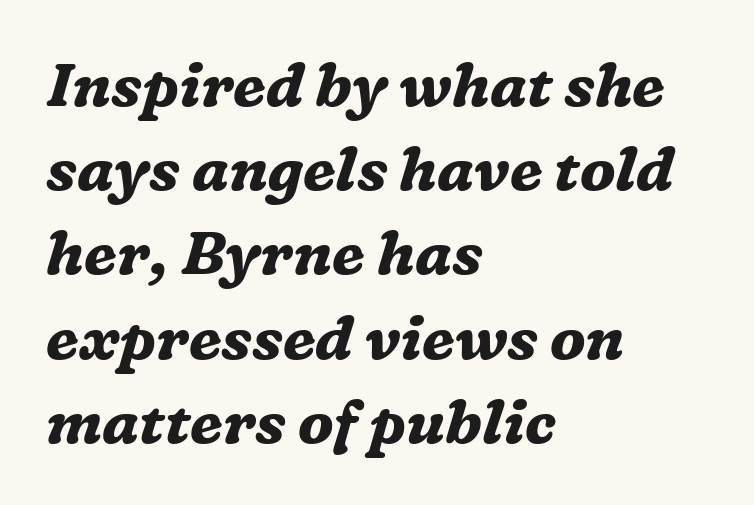
The image shows 61 px bold serif type, italic (leaning right); set left-aligned, normal line spacing (1.38x), normal letter spacing, not underlined; medium stroke contrast and a medium x-height.
